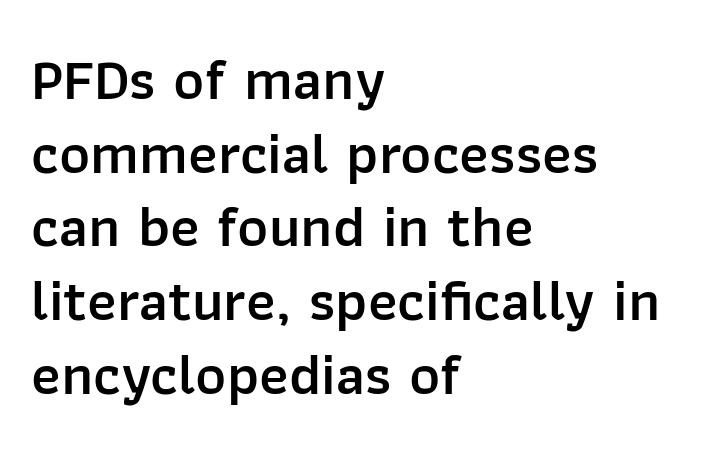
The image shows 59 px semibold sans-serif type, upright; set left-aligned, normal line spacing (1.25x), normal letter spacing, not underlined; low stroke contrast and a medium x-height.
